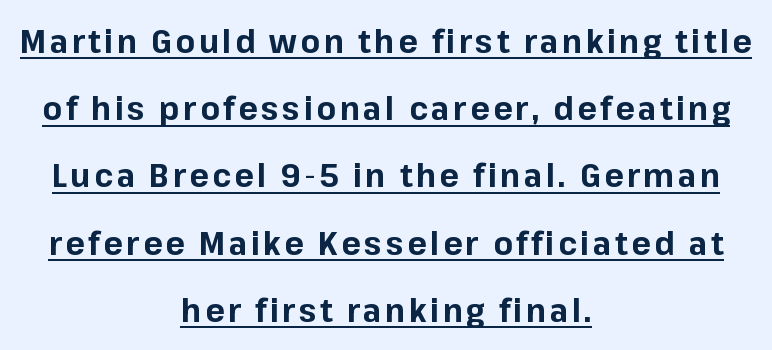
You can see a thin bar hugging the bottom of the glyphs. Successive baselines arrive slowly, with a big drop between each. On the weight axis this lands at bold, roughly 700. This sample has the flowing, uneven cadence of proportional lettering.
